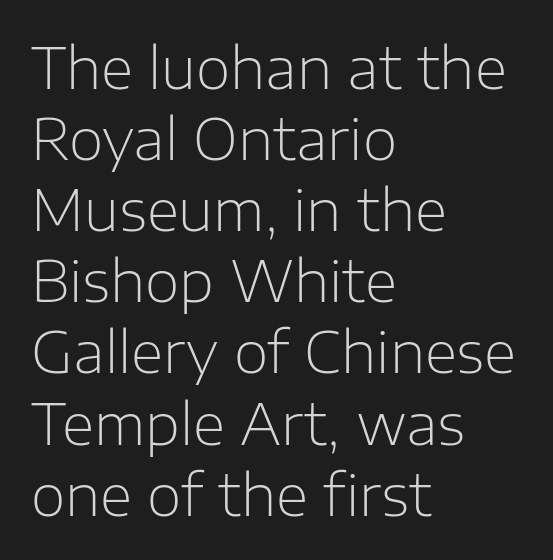
{"serif": "no", "italic": "no", "bold": "no", "weight": "light", "width": "normal", "stroke_contrast": "low", "x_height": "medium", "monospaced": "no", "underline": "no", "align": "left", "line_spacing": "normal", "line_spacing_ratio": 1.27, "letter_spacing": "normal", "letter_spacing_em": 0.0, "glyph_px": 56}
